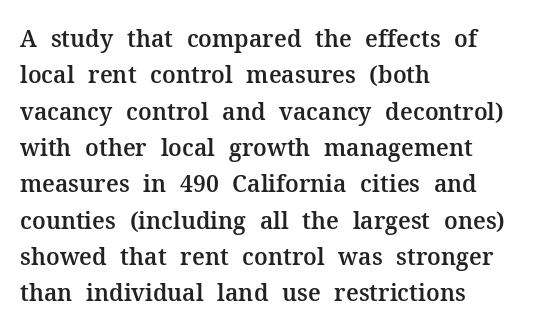
Q: Is the text italic (slanted)? A: No, it is upright.
Q: Is the text underlined? A: No.
Q: How is the paragraph aligned? A: Left-aligned.
Q: Is the spacing between letters normal or unusually wide? A: Normal.
Q: Is the spacing between lines tight, normal or loose? A: Normal.
